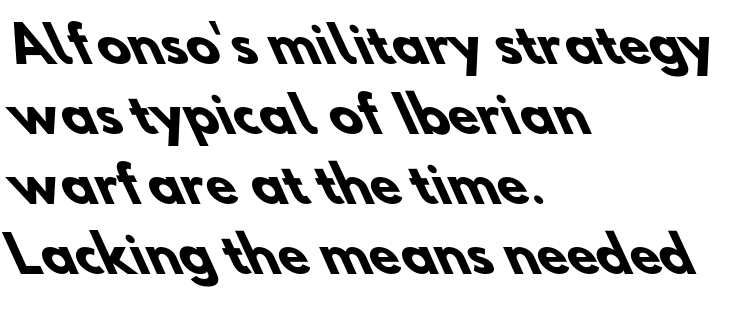
The image shows 49 px heavy sans-serif type; set left-aligned, normal line spacing (1.43x), normal letter spacing, not underlined; low stroke contrast and a small x-height.
